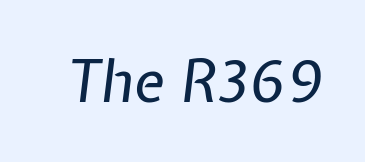
The image shows 58 px regular-weight type, italic (leaning right); set normal letter spacing, not underlined; low stroke contrast and a medium x-height.
